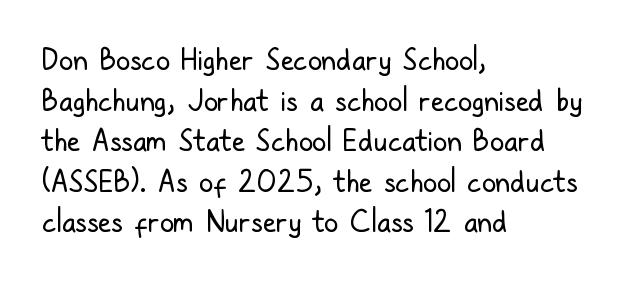
Type style note: lacks serifs. This is the regular roman posture of the typeface. Clear beneath every line of the passage. The space between consecutive lines is moderate. The passage is arranged the way most books set body copy — flush left. The rendering uses natural spacing where letterforms have individual widths.
